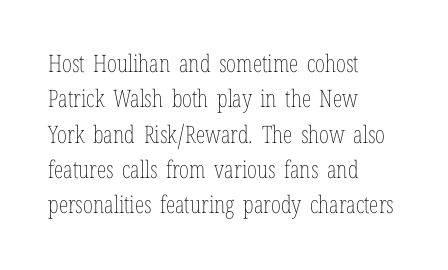
Tracking value appears to be zero — textbook default spacing. Posture: straight, roman, zero tilt. Leftover space on each line is placed entirely after the last word. This is not heavy type; no bold has been used.
